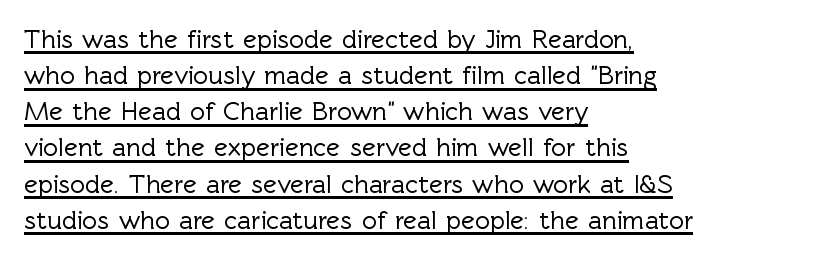
{"italic": "no", "underline": "yes", "align": "left", "line_spacing": "normal", "line_spacing_ratio": 1.39, "letter_spacing": "normal", "letter_spacing_em": 0.0, "glyph_px": 26}
